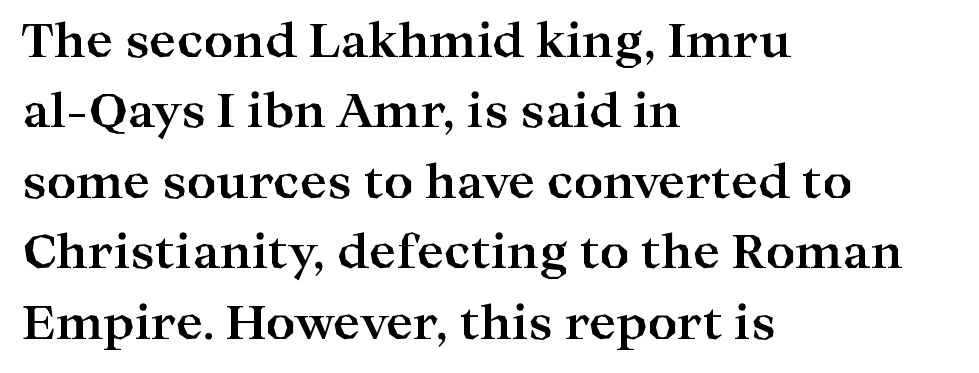
{"serif": "yes", "italic": "no", "bold": "yes", "weight": "bold", "width": "wide", "stroke_contrast": "high", "x_height": "medium", "monospaced": "no", "underline": "no", "align": "left", "line_spacing": "normal", "line_spacing_ratio": 1.53, "letter_spacing": "normal", "letter_spacing_em": 0.0, "glyph_px": 46}
